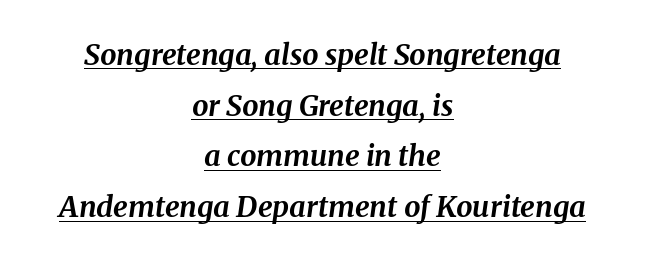
{"serif": "yes", "italic": "yes", "lean": "right", "slant_degrees": 8, "bold": "yes", "weight": "bold", "width": "normal", "stroke_contrast": "medium", "x_height": "medium", "monospaced": "no", "underline": "yes", "align": "center", "line_spacing_ratio": 1.75, "letter_spacing": "normal", "letter_spacing_em": 0.0, "glyph_px": 29}
